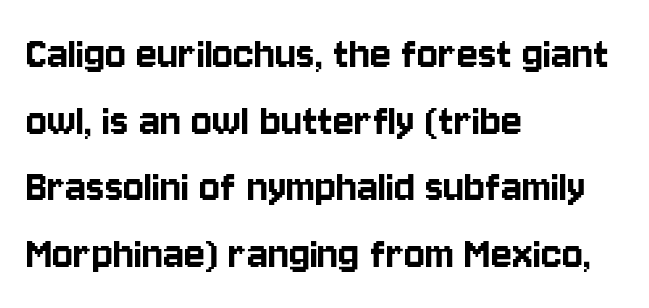
Q: Is the text italic (slanted)? A: No, it is upright.
Q: Is the typeface a serif or a sans-serif typeface? A: Sans-serif.
Q: Is the text underlined? A: No.
Q: How is the paragraph aligned? A: Left-aligned.
Q: Is the spacing between letters normal or unusually wide? A: Normal.
Q: Is the spacing between lines tight, normal or loose? A: Normal.
Q: Width (condensed, normal, or wide)? A: Condensed.
Q: Stroke contrast? A: Low.
Q: x-height? A: Large.
Q: Monospaced? A: No.
